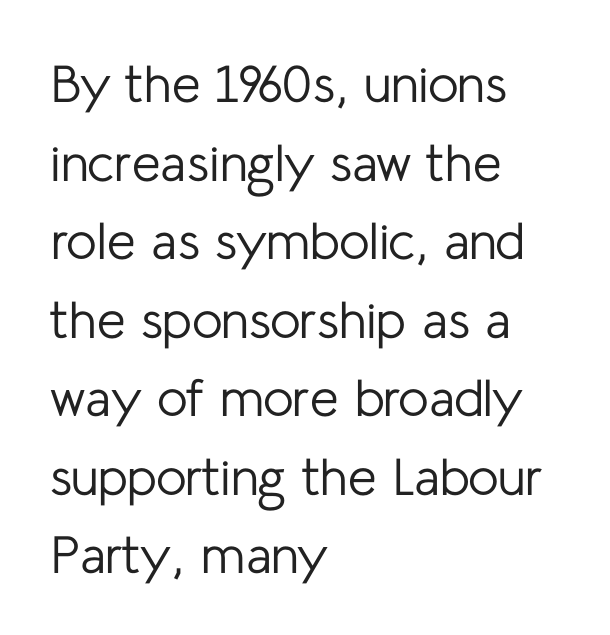
Q: Is the text bold? A: No.
Q: Is the text italic (slanted)? A: No, it is upright.
Q: Is the typeface a serif or a sans-serif typeface? A: Sans-serif.
Q: Is the text underlined? A: No.
Q: How is the paragraph aligned? A: Left-aligned.
Q: Is the spacing between letters normal or unusually wide? A: Normal.
Q: Is the spacing between lines tight, normal or loose? A: Normal.
Q: Width (condensed, normal, or wide)? A: Normal.
Q: Stroke contrast? A: Low.
Q: x-height? A: Medium.
Q: Monospaced? A: No.
